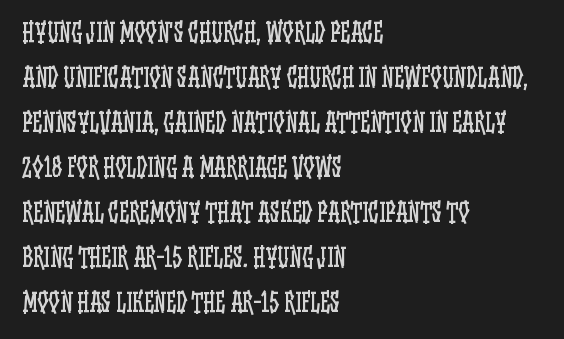
The image shows 25 px text type, upright; set left-aligned, line spacing 1.8x, normal letter spacing, not underlined.
